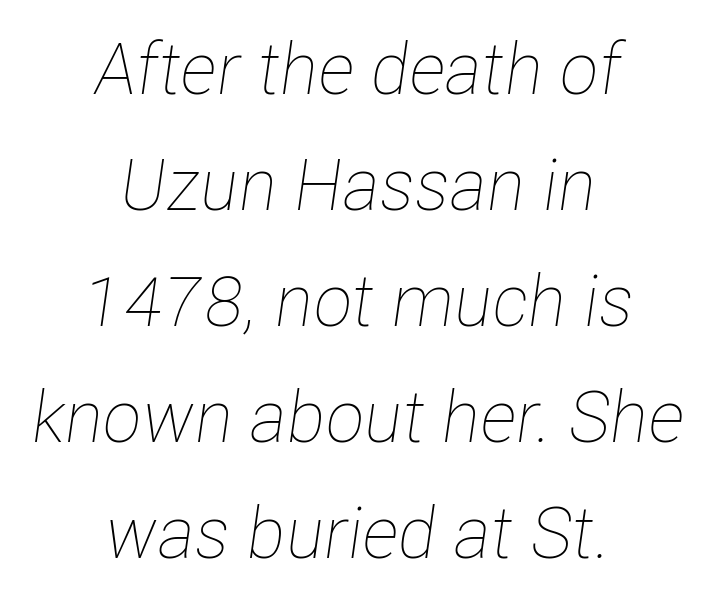
Vertically, the passage feels balanced, rows spaced as you'd expect. One-word summary of the alignment: center. The zone under the glyphs is completely vacant. Ink coverage per letter is moderate at most. The letters are slanted; this is an italic face.
